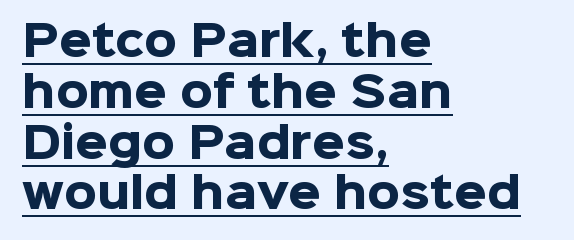
{"serif": "no", "italic": "no", "bold": "yes", "weight": "heavy", "width": "normal", "stroke_contrast": "low", "x_height": "medium", "monospaced": "no", "underline": "yes", "align": "left", "line_spacing_ratio": 1.21, "letter_spacing": "normal", "letter_spacing_em": 0.0, "glyph_px": 42}
